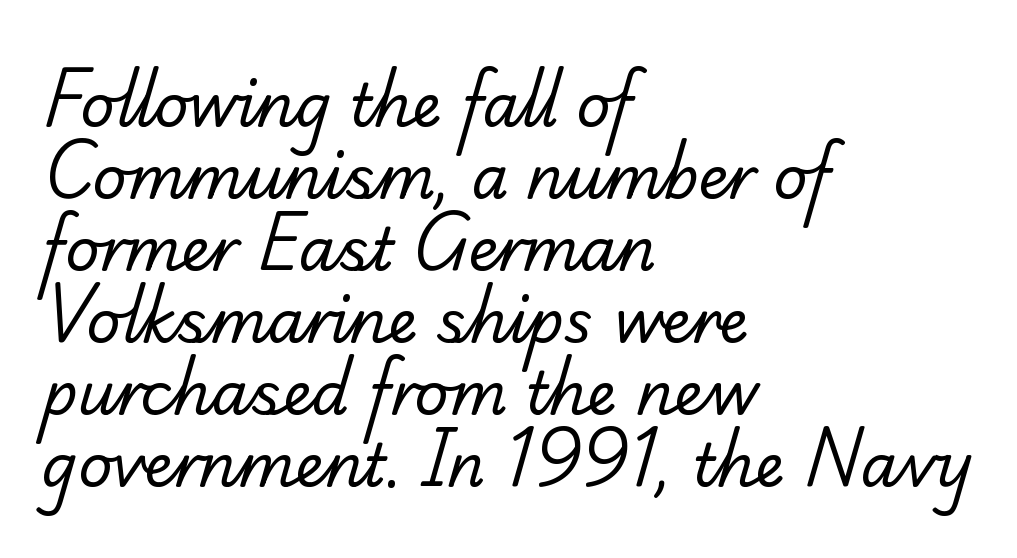
{"serif": "yes", "bold": "no", "weight": "regular", "width": "normal", "stroke_contrast": "low", "x_height": "small", "monospaced": "no", "underline": "no", "align": "left", "line_spacing_ratio": 1.22, "letter_spacing": "normal", "letter_spacing_em": 0.0, "glyph_px": 59}
